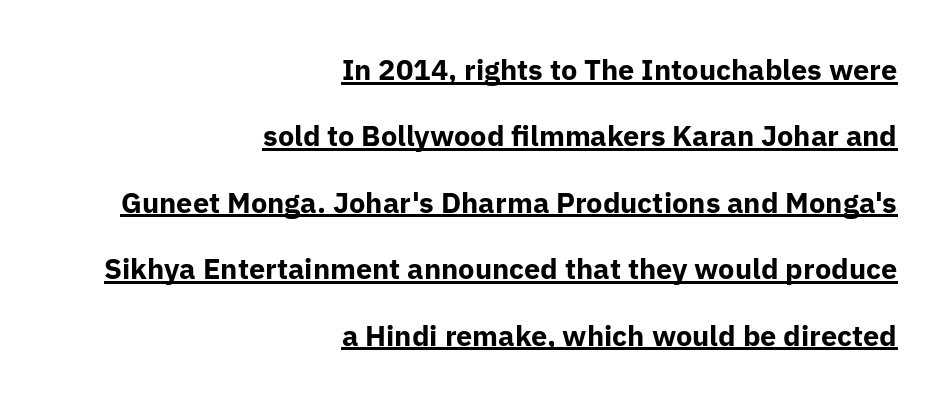
The image shows 29 px bold sans-serif type, upright; set right-aligned, loose line spacing (2.29x), normal letter spacing, underlined; low stroke contrast and a medium x-height.
